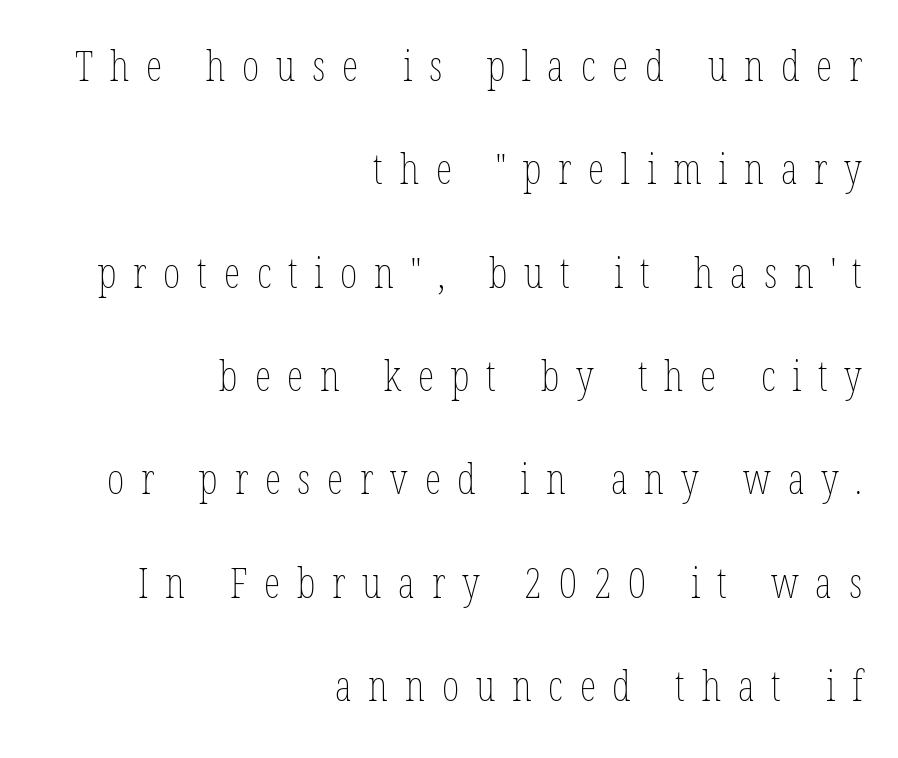
The image shows 42 px thin, condensed type, upright; set right-aligned, loose line spacing (2.46x), unusually wide letter spacing (+0.4 em), not underlined; low stroke contrast and a medium x-height.
